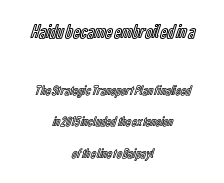
{"underline": "no", "align": "center", "line_spacing": "loose", "line_spacing_ratio": 2.25, "letter_spacing": "normal", "letter_spacing_em": 0.0, "larger_block": "first", "size_ratio": 1.43, "glyph_px": 20}
